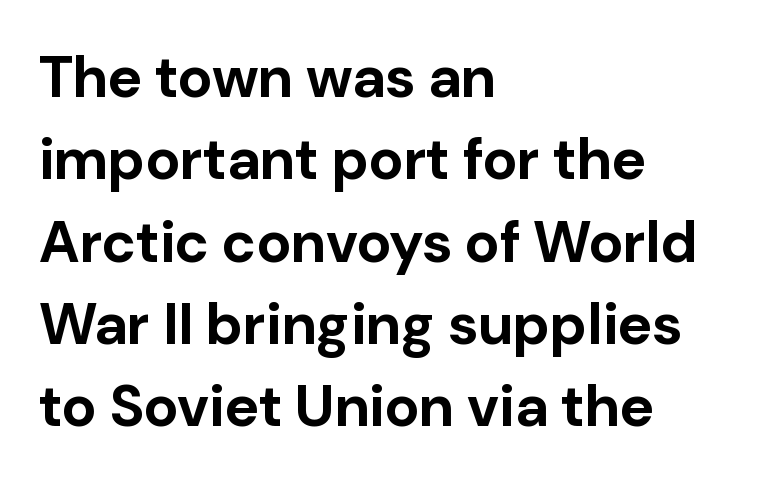
Q: Is the text bold? A: Yes.
Q: Is the text italic (slanted)? A: No, it is upright.
Q: Is the typeface a serif or a sans-serif typeface? A: Sans-serif.
Q: Is the text underlined? A: No.
Q: How is the paragraph aligned? A: Left-aligned.
Q: Is the spacing between letters normal or unusually wide? A: Normal.
Q: Is the spacing between lines tight, normal or loose? A: Normal.
Q: Width (condensed, normal, or wide)? A: Normal.
Q: Stroke contrast? A: Low.
Q: x-height? A: Medium.
Q: Monospaced? A: No.
